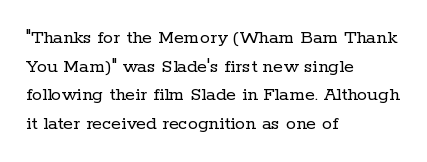
The image shows 20 px text type, upright; set left-aligned, normal line spacing (1.43x), normal letter spacing, not underlined.
